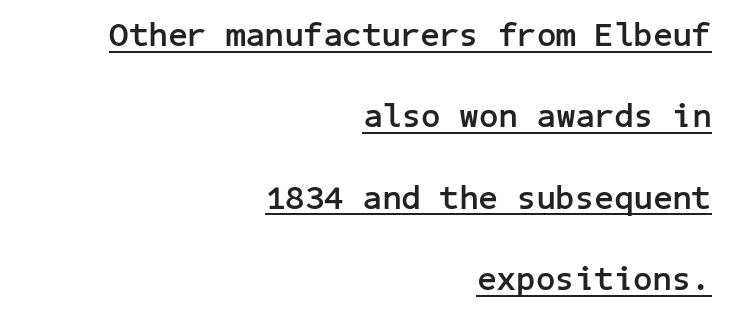
Alignment: flush right. Compared with typical paragraphs, the rows here are farther apart. A typographer would call this underscored text. Posture: vertical. This sample uses plain, unmodified letter spacing. The face used here has the dense, thick strokes of a bold.
